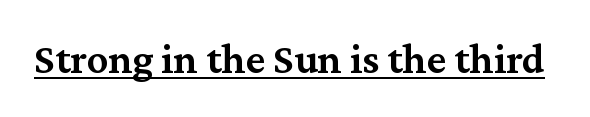
Q: Is the text bold? A: Semi-bold.
Q: Is the text italic (slanted)? A: No, it is upright.
Q: Is the typeface a serif or a sans-serif typeface? A: Serif.
Q: Is the text underlined? A: Yes.
Q: Is the spacing between letters normal or unusually wide? A: Normal.
Q: Width (condensed, normal, or wide)? A: Normal.
Q: Stroke contrast? A: Medium.
Q: x-height? A: Medium.
Q: Monospaced? A: No.
